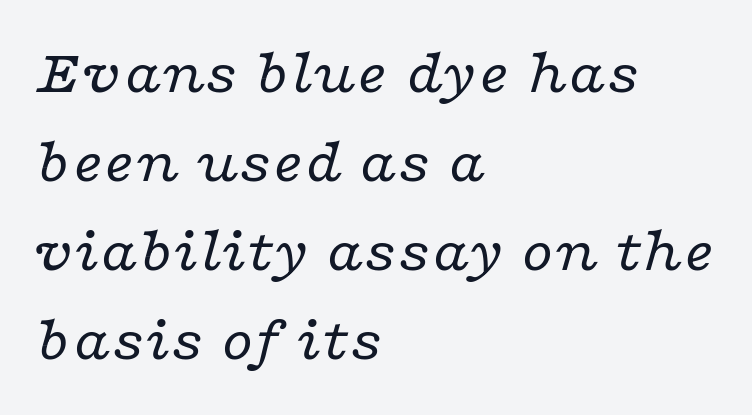
Casual observation: everything's shoved over to the left. A typesetter would label this face a serif. A typesetter would mark this as italic. Weight: regular or lighter. The foot of each line stays bare and open.
